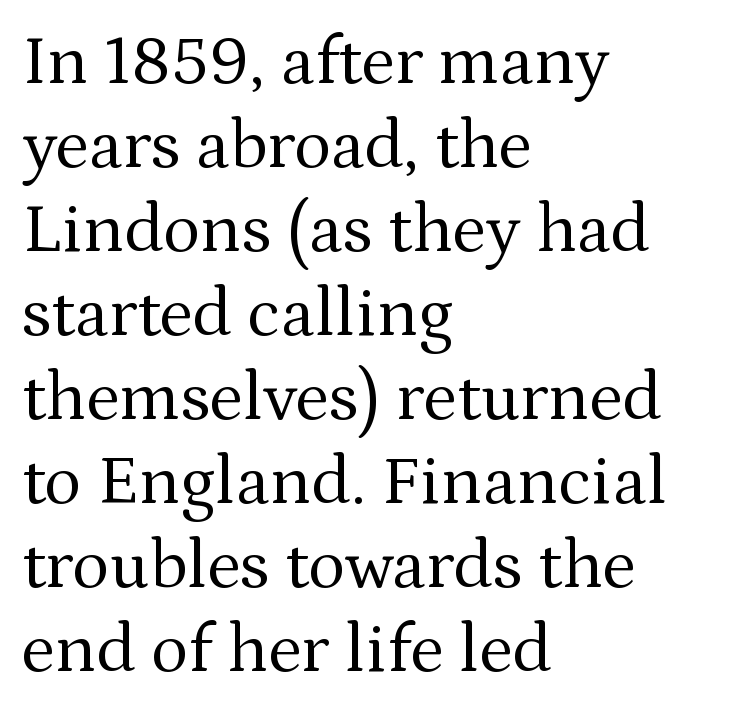
The image shows 70 px regular-weight serif type, upright; set left-aligned, line spacing 1.2x, normal letter spacing, not underlined; medium stroke contrast and a medium x-height.
